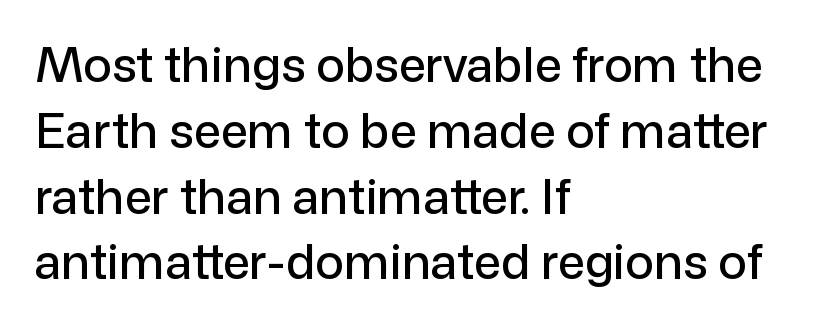
A clean baseline with only descenders dipping below it. Is the letter spacing exaggerated? No — it looks like the ordinary default. Interline gaps are of average width in this sample. Casual observation: everything's shoved over to the left. Note the varied advance widths — an 'i' is clearly narrower than an 'm'. The specimen reads as upright at a glance.
